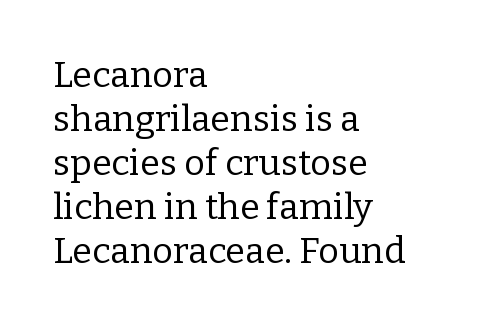
{"serif": "yes", "italic": "no", "bold": "no", "weight": "regular", "width": "normal", "stroke_contrast": "low", "x_height": "medium", "monospaced": "no", "underline": "no", "align": "left", "line_spacing_ratio": 1.22, "letter_spacing": "normal", "letter_spacing_em": 0.0, "glyph_px": 36}
